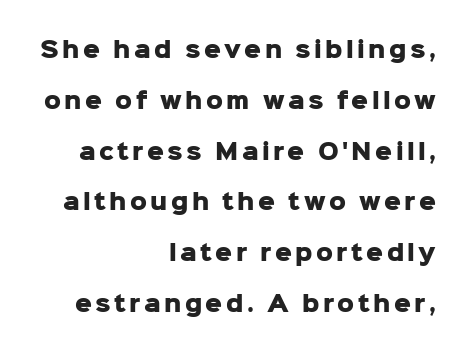
The image shows 21 px bold type, upright; set right-aligned, loose line spacing (2.42x), not underlined.
